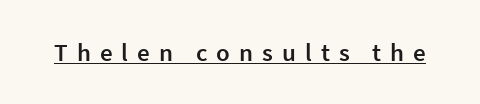
The image shows 25 px text type, upright; set unusually wide letter spacing (+0.36 em), underlined.
